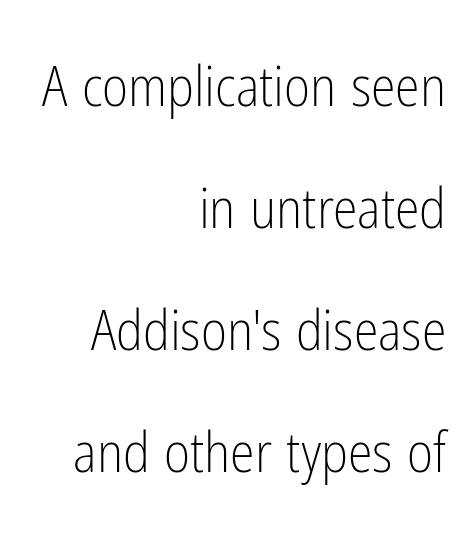
Every stem runs plumb, perpendicular to the baseline. Reading down the column, the eye jumps a long way to each next line. Letter spacing: default. The passage shown is not bold in any degree.
